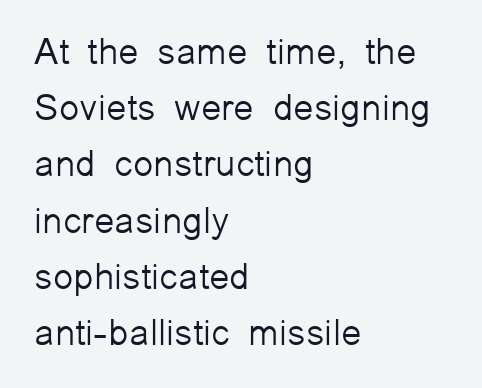
Every row of glyphs begins at an identical x-position on the left. Posture: vertical. Think of a printed novel: that variable character pitch is what you see here. The weight would be labelled regular, book, light, or lighter still.
